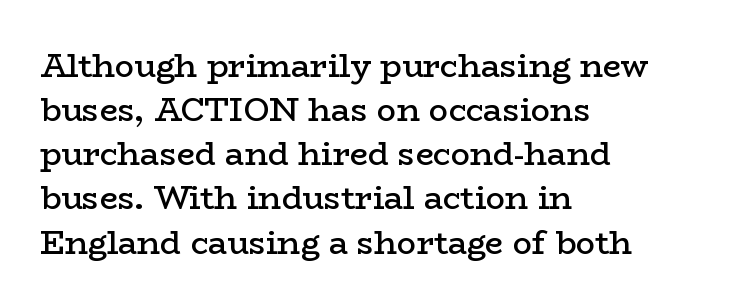
I'd describe the lettering as semibold — firm but not a full bold. Check where the strokes stop: tiny serifs finish them off. Italic? Not at all — the glyphs are vertical. The strip under each line holds only bare page.
